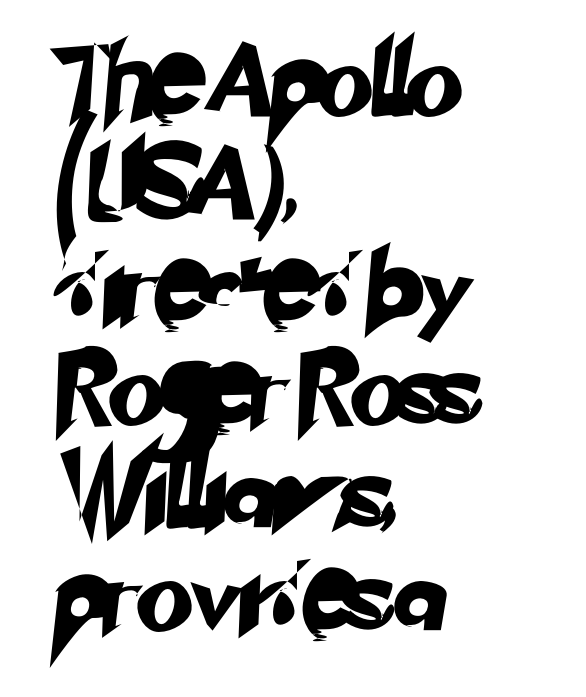
Every row of glyphs begins at an identical x-position on the left. Here the glyphs are tracked normally, forming tight word shapes. The space directly below the letters is spotless. A typesetter would call this proportional, since set widths differ per character. Is this a sans? Yes — the strokes have no serifs. The rows are spaced the way most documents space them.
